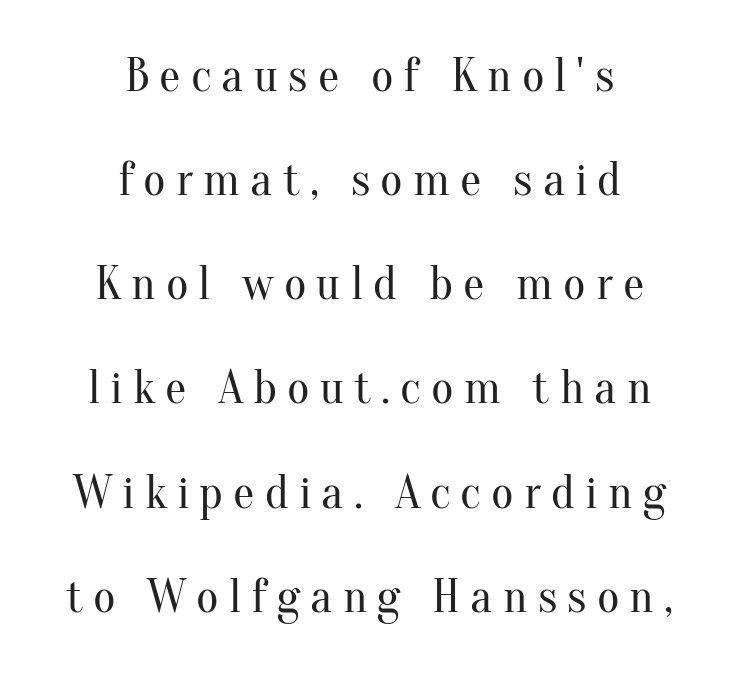
Q: Is the text bold? A: No.
Q: Is the text italic (slanted)? A: No, it is upright.
Q: Is the typeface a serif or a sans-serif typeface? A: Serif.
Q: Is the text underlined? A: No.
Q: How is the paragraph aligned? A: Centered.
Q: Is the spacing between letters normal or unusually wide? A: Unusually wide.
Q: Is the spacing between lines tight, normal or loose? A: Loose.
Q: Width (condensed, normal, or wide)? A: Normal.
Q: Stroke contrast? A: Medium.
Q: x-height? A: Small.
Q: Monospaced? A: No.
